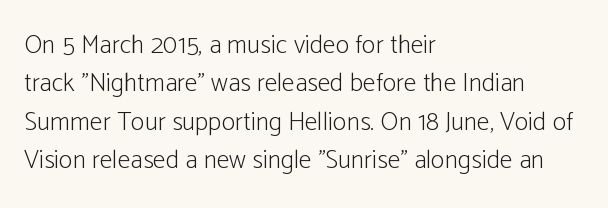
Leftover space on each line is placed entirely after the last word. The font sits on the lighter half of the weight spectrum, regular included. Here the glyphs are tracked normally, forming tight word shapes. Evenly set lines give the paragraph a standard silhouette. The area under the type is left untouched. The letters stand upright; this is a roman face.
